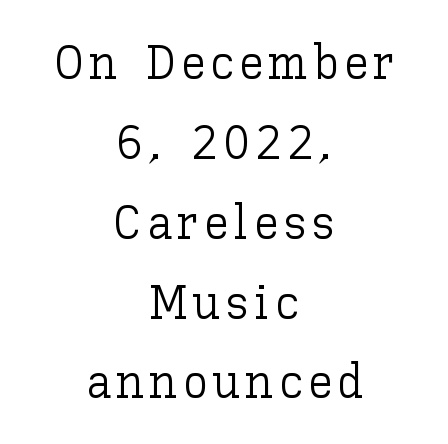
Baseline-to-baseline distance is the conventional proportion of letter height. Caption: multi-line text, centered on the measure. Weight: not bold — regular or lighter. Italic? Not at all — the glyphs are vertical. These lines are rendered in a variable-pitch font.
